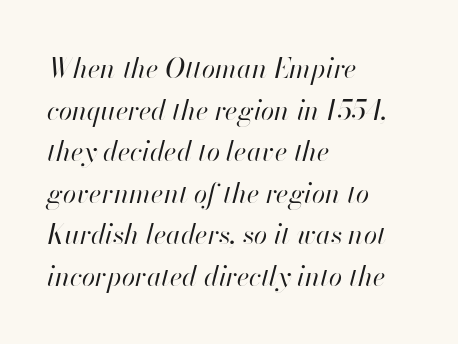
The image shows 27 px text type, italic (leaning right); set left-aligned, normal line spacing (1.54x), normal letter spacing, not underlined.
